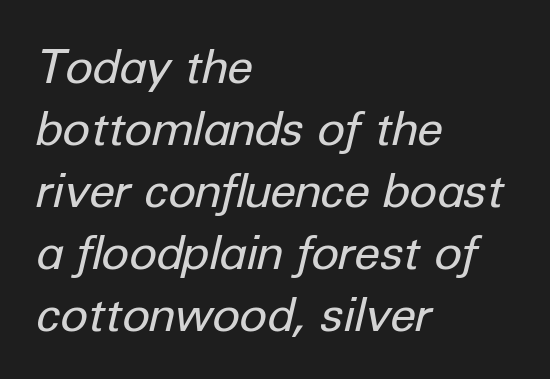
Q: Is the text bold? A: No.
Q: Is the text italic (slanted)? A: Yes, it leans right by about 12 degrees.
Q: Is the text underlined? A: No.
Q: How is the paragraph aligned? A: Left-aligned.
Q: Is the spacing between letters normal or unusually wide? A: Normal.
Q: Is the spacing between lines tight, normal or loose? A: Normal.
Q: Width (condensed, normal, or wide)? A: Normal.
Q: Stroke contrast? A: Low.
Q: x-height? A: Medium.
Q: Monospaced? A: No.
